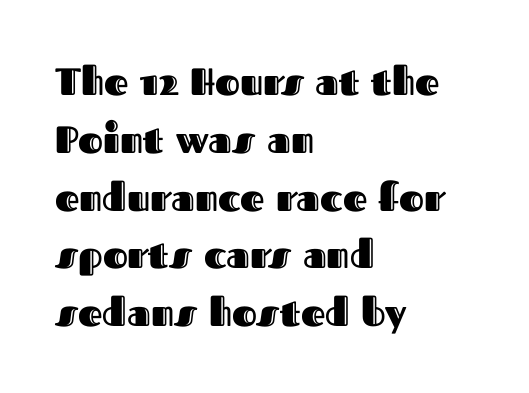
Q: Is the text italic (slanted)? A: No, it is upright.
Q: Is the text underlined? A: No.
Q: How is the paragraph aligned? A: Left-aligned.
Q: Is the spacing between letters normal or unusually wide? A: Normal.
Q: Is the spacing between lines tight, normal or loose? A: Normal.
Q: Width (condensed, normal, or wide)? A: Normal.
Q: x-height? A: Medium.
Q: Monospaced? A: No.
